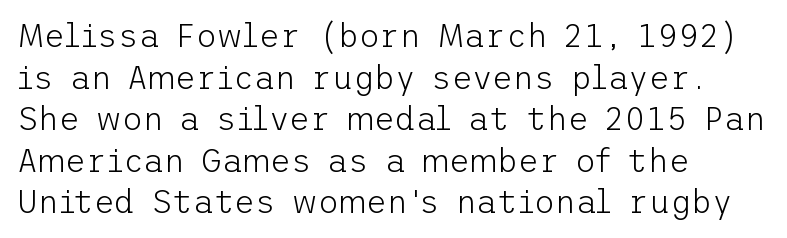
Q: Is the text bold? A: No.
Q: Is the text italic (slanted)? A: No, it is upright.
Q: Is the typeface a serif or a sans-serif typeface? A: Sans-serif.
Q: Is the text underlined? A: No.
Q: How is the paragraph aligned? A: Left-aligned.
Q: Is the spacing between letters normal or unusually wide? A: Normal.
Q: Is the spacing between lines tight, normal or loose? A: Normal.
Q: Width (condensed, normal, or wide)? A: Normal.
Q: Stroke contrast? A: Low.
Q: x-height? A: Medium.
